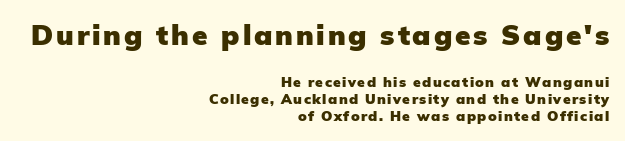
Q: Is the text bold? A: Yes.
Q: Is the text italic (slanted)? A: No, it is upright.
Q: Is the typeface a serif or a sans-serif typeface? A: Sans-serif.
Q: Is the text underlined? A: No.
Q: How is the paragraph aligned? A: Right-aligned.
Q: Which block of text is set in a larger size, the first (top) or the second (bottom)? A: The first (top) one.
Q: Width (condensed, normal, or wide)? A: Normal.
Q: Stroke contrast? A: Low.
Q: x-height? A: Medium.
Q: Monospaced? A: No.
